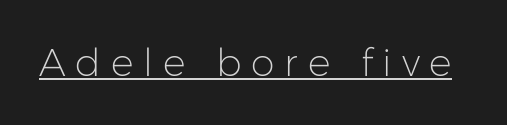
Q: Is the text bold? A: No.
Q: Is the text italic (slanted)? A: No, it is upright.
Q: Is the typeface a serif or a sans-serif typeface? A: Sans-serif.
Q: Is the text underlined? A: Yes.
Q: Is the spacing between letters normal or unusually wide? A: Unusually wide.
Q: Width (condensed, normal, or wide)? A: Normal.
Q: Stroke contrast? A: Low.
Q: x-height? A: Medium.
Q: Monospaced? A: No.
